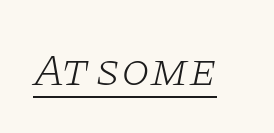
Unbolded letterforms with no extra heft. Underline: present. Tracking value appears to be zero — textbook default spacing. Is this a fixed-width face? No — the glyphs have proportional, varying widths.
